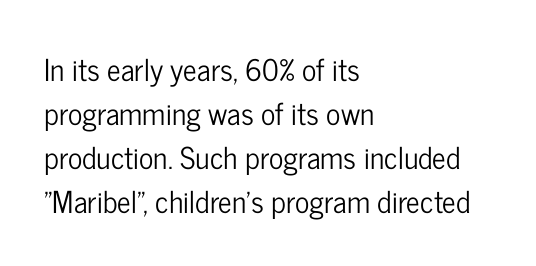
The image shows 30 px condensed sans-serif type, upright; set left-aligned, normal line spacing (1.47x), normal letter spacing, not underlined; low stroke contrast and a medium x-height.
